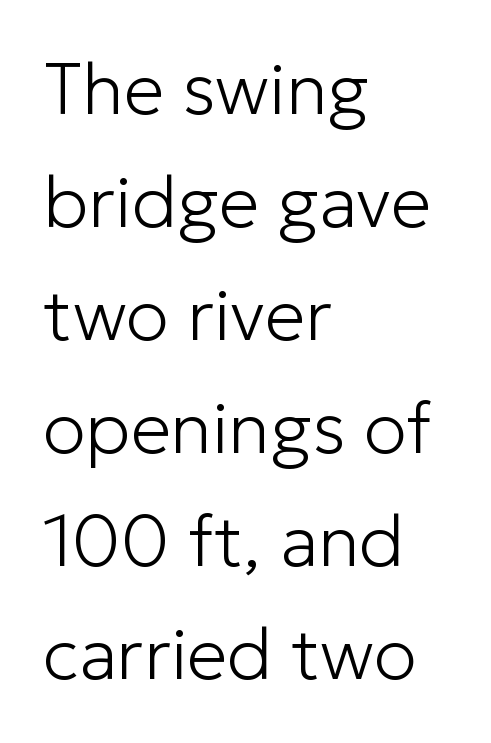
The image shows 72 px light sans-serif type, upright; set left-aligned, normal line spacing (1.57x), normal letter spacing, not underlined; low stroke contrast and a medium x-height.
